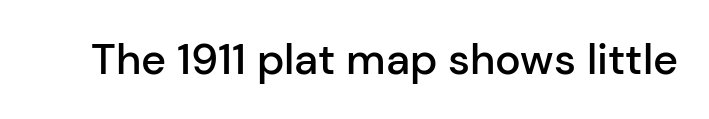
{"serif": "no", "italic": "no", "bold": "semi", "weight": "semibold", "width": "normal", "stroke_contrast": "low", "x_height": "medium", "monospaced": "no", "underline": "no", "letter_spacing": "normal", "letter_spacing_em": 0.0, "glyph_px": 43}
